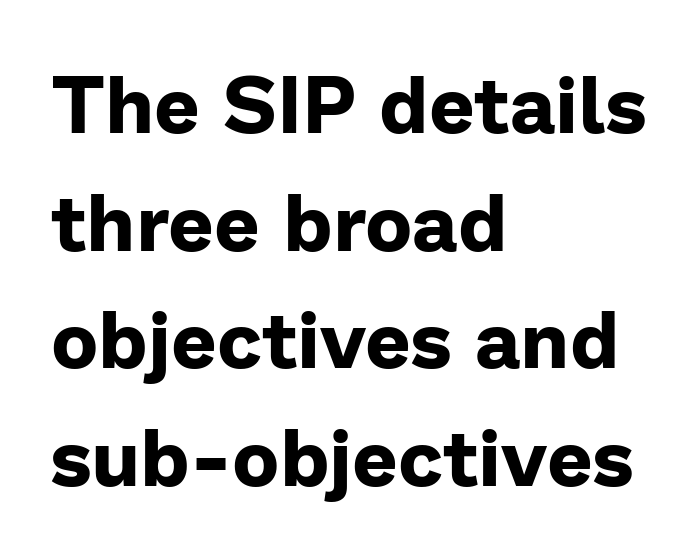
The image shows 80 px bold sans-serif type, upright; set left-aligned, normal line spacing (1.47x), normal letter spacing, not underlined; low stroke contrast and a medium x-height.
